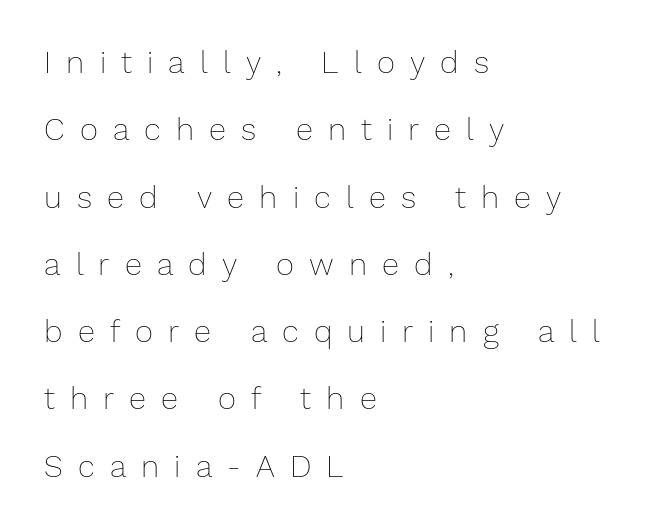
Characters remain perfectly vertical along every line. Leading: increased. Rule under the text: the space is simply empty. Is this a heavy cut? Hardly; it is regular or lighter.
